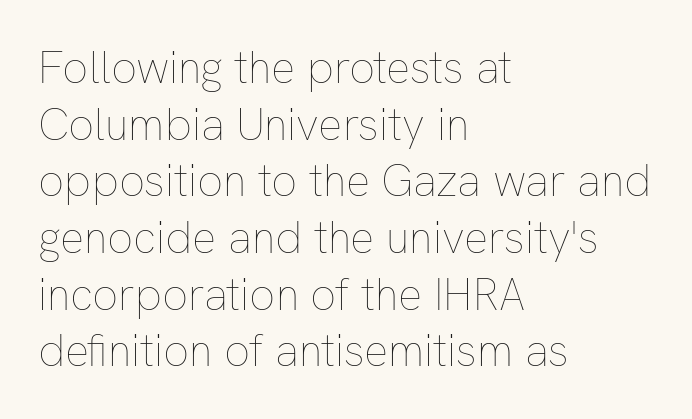
{"italic": "no", "bold": "no", "weight": "thin", "width": "normal", "stroke_contrast": "low", "x_height": "medium", "monospaced": "no", "underline": "no", "align": "left", "line_spacing": "normal", "line_spacing_ratio": 1.26, "letter_spacing": "normal", "letter_spacing_em": 0.0, "glyph_px": 45}
